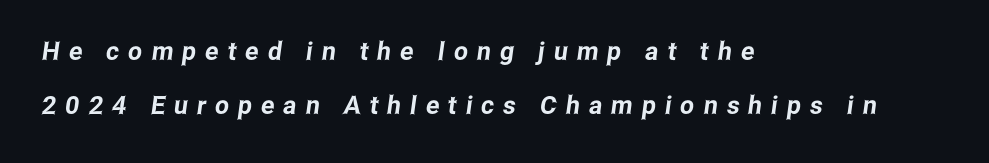
The image shows 25 px text type; set left-aligned, loose line spacing (2.18x), unusually wide letter spacing (+0.36 em), not underlined.
